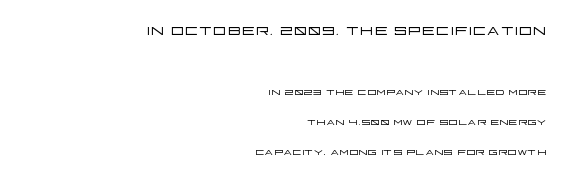
{"italic": "no", "bold": "no", "underline": "no", "align": "right", "line_spacing": "loose", "line_spacing_ratio": 2.15, "letter_spacing": "normal", "letter_spacing_em": 0.0, "larger_block": "first", "size_ratio": 1.5, "glyph_px": 21}
